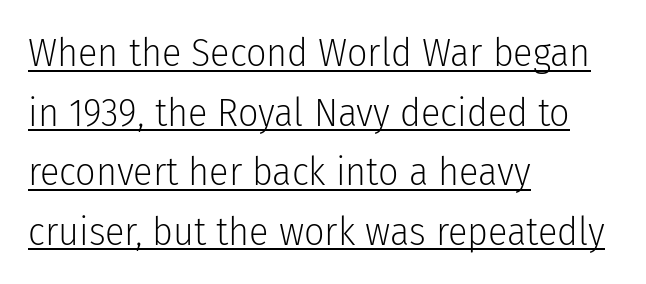
The image shows 40 px light, condensed sans-serif type, upright; set left-aligned, normal line spacing (1.49x), normal letter spacing, underlined; low stroke contrast and a medium x-height.
